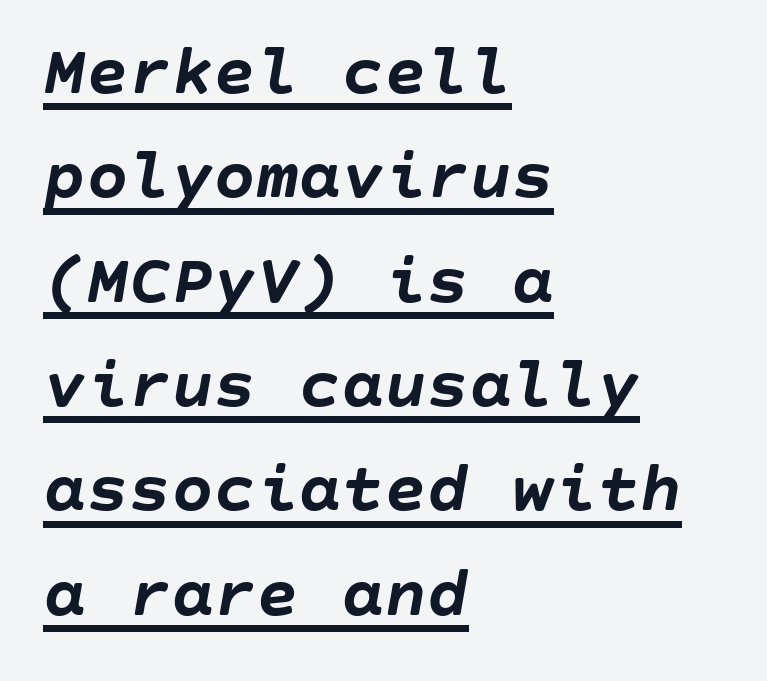
Q: Is the text bold? A: Yes.
Q: Is the text italic (slanted)? A: Yes, it leans right by about 10 degrees.
Q: Is the text underlined? A: Yes.
Q: How is the paragraph aligned? A: Left-aligned.
Q: Is the spacing between letters normal or unusually wide? A: Normal.
Q: Is the spacing between lines tight, normal or loose? A: Normal.
Q: Width (condensed, normal, or wide)? A: Normal.
Q: Stroke contrast? A: Low.
Q: x-height? A: Large.
